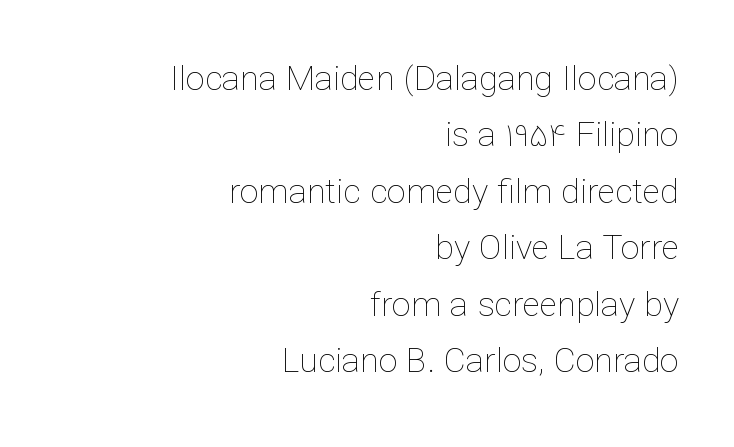
The image shows 34 px thin type, upright; set right-aligned, normal line spacing (1.66x), normal letter spacing, not underlined; low stroke contrast and a medium x-height.
